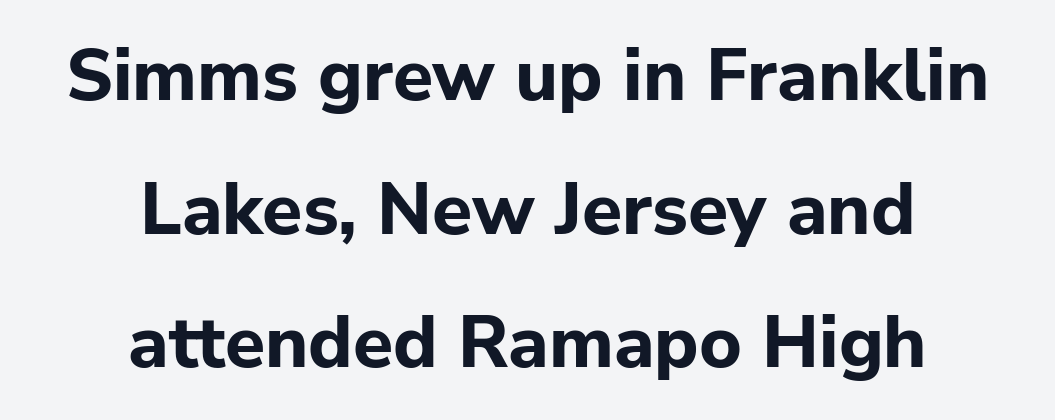
Q: Is the text bold? A: Yes.
Q: Is the text italic (slanted)? A: No, it is upright.
Q: Is the typeface a serif or a sans-serif typeface? A: Sans-serif.
Q: Is the text underlined? A: No.
Q: How is the paragraph aligned? A: Centered.
Q: Is the spacing between letters normal or unusually wide? A: Normal.
Q: Width (condensed, normal, or wide)? A: Normal.
Q: Stroke contrast? A: Low.
Q: x-height? A: Medium.
Q: Monospaced? A: No.
